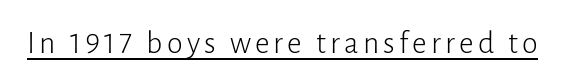
The image shows 32 px light sans-serif type, upright; set underlined; low stroke contrast and a medium x-height.
